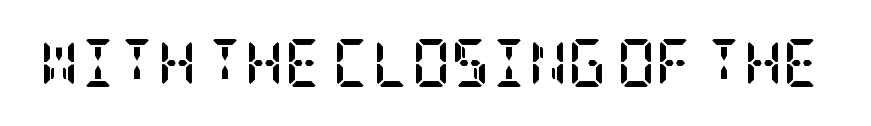
Q: Is the text bold? A: Yes.
Q: Is the text italic (slanted)? A: No, it is upright.
Q: Is the typeface a serif or a sans-serif typeface? A: Serif.
Q: Is the text underlined? A: No.
Q: Is the spacing between letters normal or unusually wide? A: Normal.
Q: Width (condensed, normal, or wide)? A: Condensed.
Q: Stroke contrast? A: Low.
Q: x-height? A: Large.
